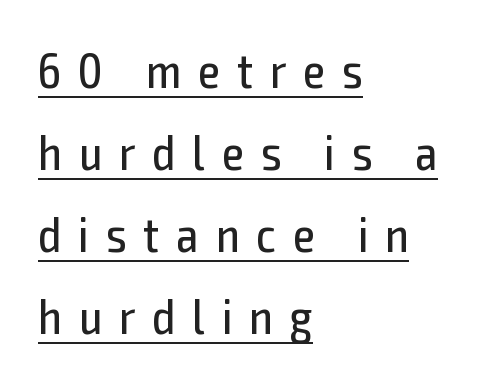
{"serif": "no", "italic": "no", "bold": "no", "weight": "regular", "width": "condensed", "x_height": "medium", "monospaced": "no", "underline": "yes", "align": "left", "line_spacing": "normal", "line_spacing_ratio": 1.64, "letter_spacing": "wide", "letter_spacing_em": 0.34, "glyph_px": 50}
